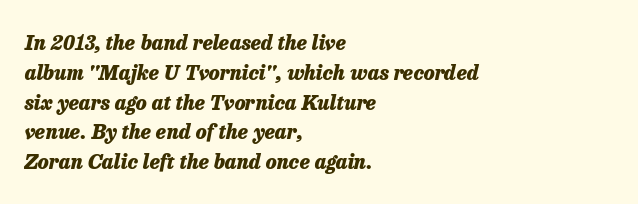
The image shows 20 px bold type, italic (leaning right); set left-aligned, normal line spacing (1.49x), normal letter spacing, not underlined.
